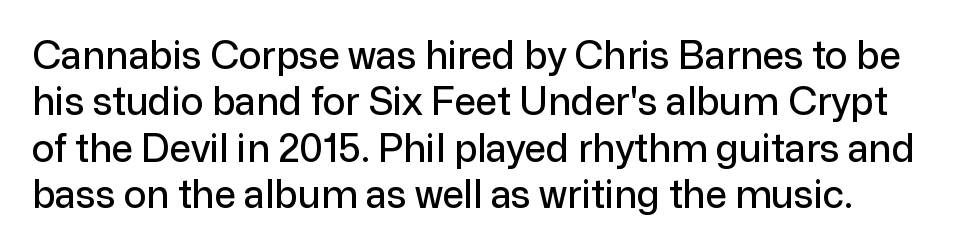
The image shows 38 px sans-serif type, upright; set line spacing 1.22x, normal letter spacing, not underlined; low stroke contrast and a medium x-height.
